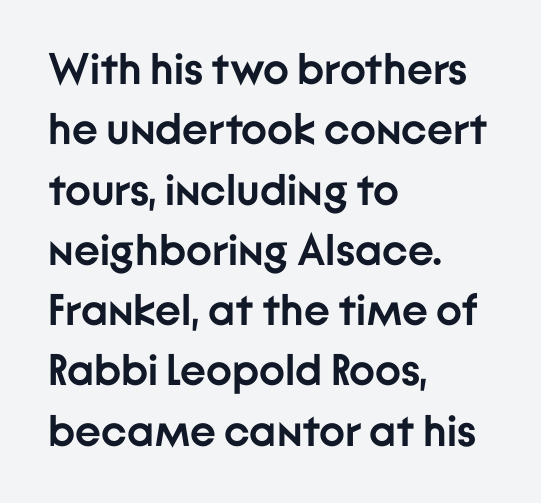
{"serif": "no", "italic": "no", "bold": "yes", "weight": "semibold", "width": "normal", "stroke_contrast": "low", "x_height": "medium", "monospaced": "no", "underline": "no", "align": "left", "line_spacing": "normal", "line_spacing_ratio": 1.37, "letter_spacing": "normal", "letter_spacing_em": 0.0, "glyph_px": 44}
